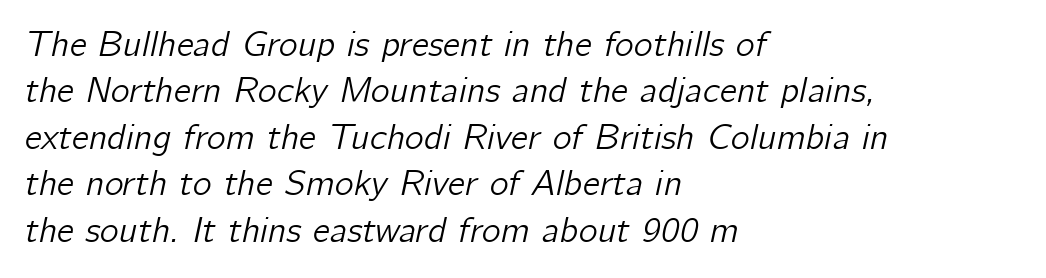
Q: Is the text italic (slanted)? A: Yes, it leans right by about 12 degrees.
Q: Is the text underlined? A: No.
Q: How is the paragraph aligned? A: Left-aligned.
Q: Is the spacing between letters normal or unusually wide? A: Normal.
Q: Is the spacing between lines tight, normal or loose? A: Normal.
Q: Width (condensed, normal, or wide)? A: Normal.
Q: Stroke contrast? A: Low.
Q: x-height? A: Medium.
Q: Monospaced? A: No.
